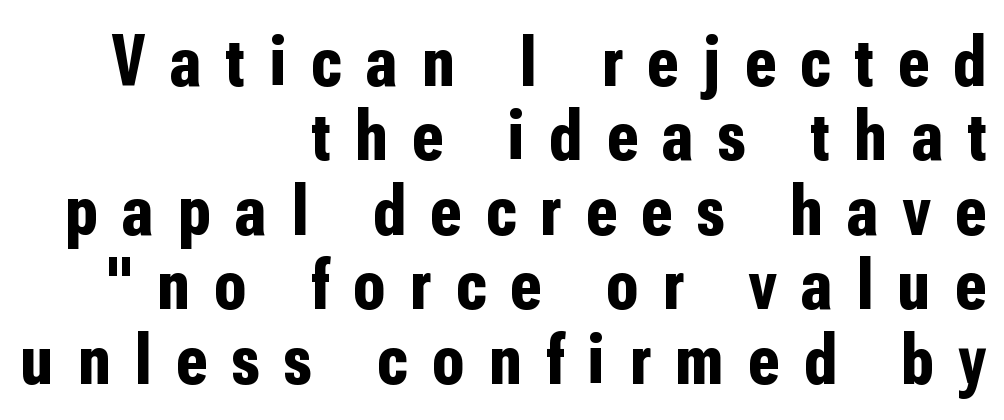
Q: Is the text bold? A: Yes.
Q: Is the text italic (slanted)? A: No, it is upright.
Q: Is the typeface a serif or a sans-serif typeface? A: Sans-serif.
Q: Is the text underlined? A: No.
Q: How is the paragraph aligned? A: Right-aligned.
Q: Is the spacing between letters normal or unusually wide? A: Unusually wide.
Q: Is the spacing between lines tight, normal or loose? A: Tight.
Q: Width (condensed, normal, or wide)? A: Condensed.
Q: Stroke contrast? A: Low.
Q: x-height? A: Medium.
Q: Monospaced? A: No.
